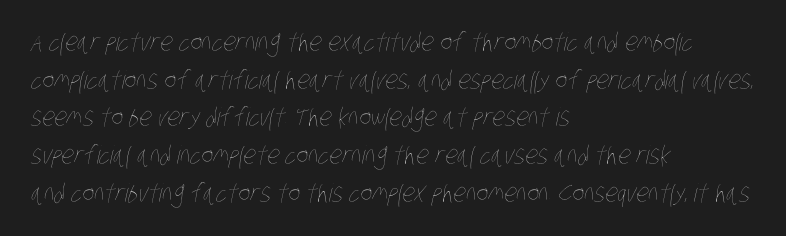
Q: Is the text bold? A: No.
Q: Is the text underlined? A: No.
Q: How is the paragraph aligned? A: Left-aligned.
Q: Is the spacing between letters normal or unusually wide? A: Normal.
Q: Is the spacing between lines tight, normal or loose? A: Normal.
